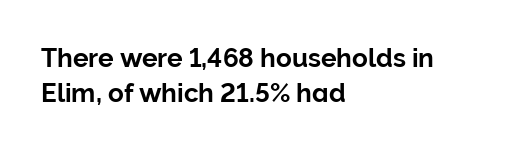
The passage shown stacks its lines at a standard gap. These lines stack with their left ends in a neat column. A roman cut, with each character standing at attention. Caption: standard tracking, unaltered. Words float on clear page, feet unadorned.
